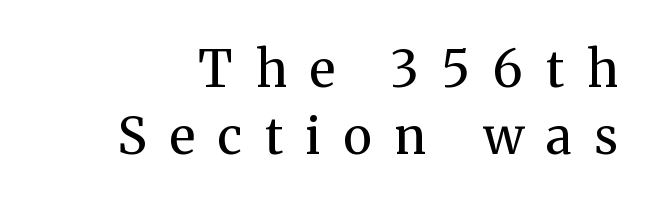
Note the varied advance widths — an 'i' is clearly narrower than an 'm'. This is roman type, the default non-slanted kind. The tracking jumps out immediately: characters are airy and widely separated. Baseline-to-baseline distance is the conventional proportion of letter height.
